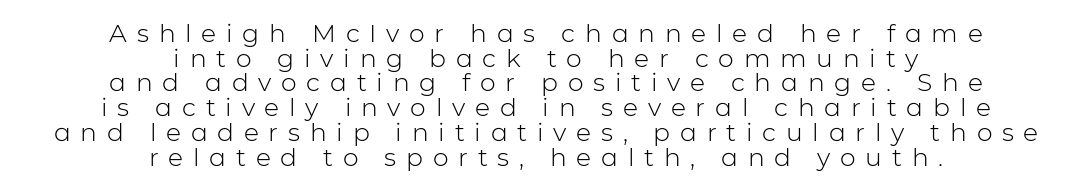
{"italic": "no", "bold": "no", "underline": "no", "align": "center", "line_spacing": "tight", "line_spacing_ratio": 0.99, "letter_spacing": "wide", "letter_spacing_em": 0.39, "glyph_px": 25}
